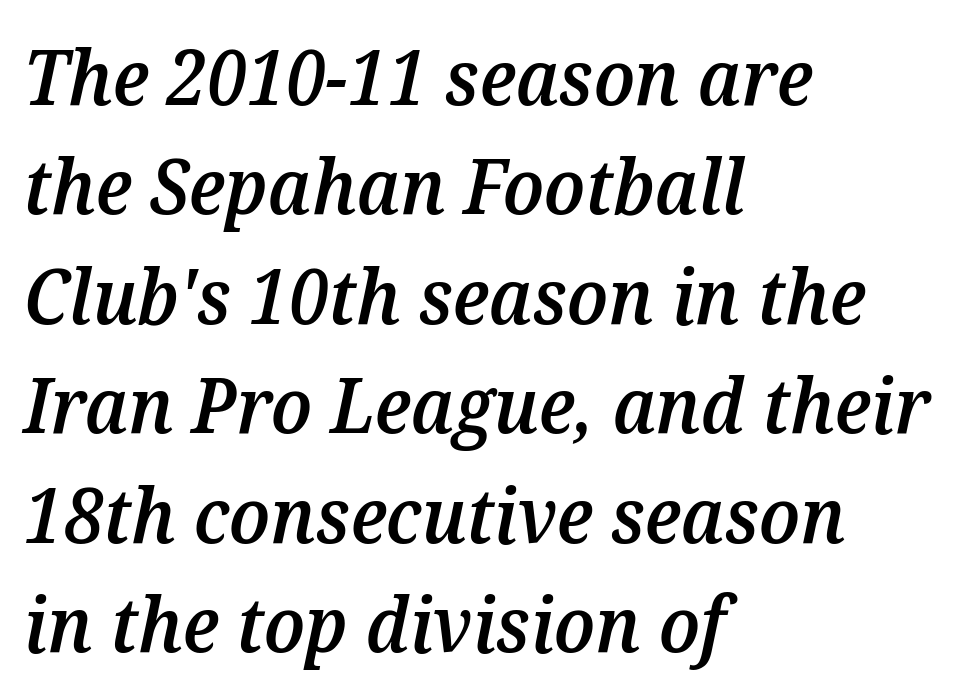
The rag falls on the right side of this text block. Each letter keeps its own natural width here, so spacing adapts to shape. An italicized treatment has been applied to the whole sample. Underlining? Definitely not there.
